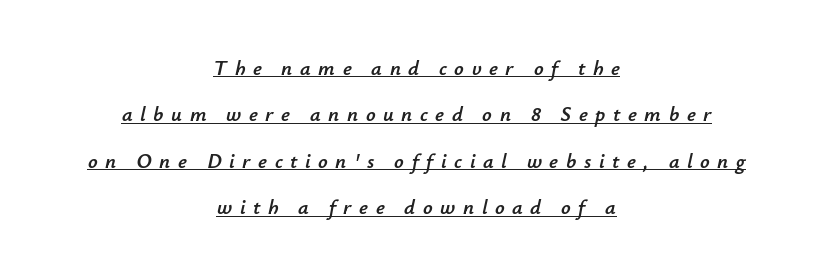
The image shows 21 px text type, italic (leaning right); set centered, loose line spacing (2.21x), unusually wide letter spacing (+0.36 em), underlined.
